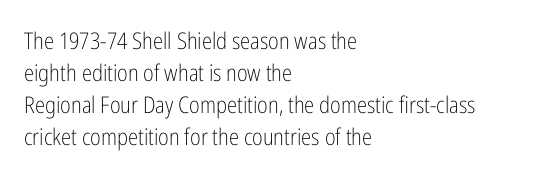
Caption: standard tracking, unaltered. Does the leading feel generous? No, just average. The lines are quadded left. Check the space under the baseline: it is left empty.
